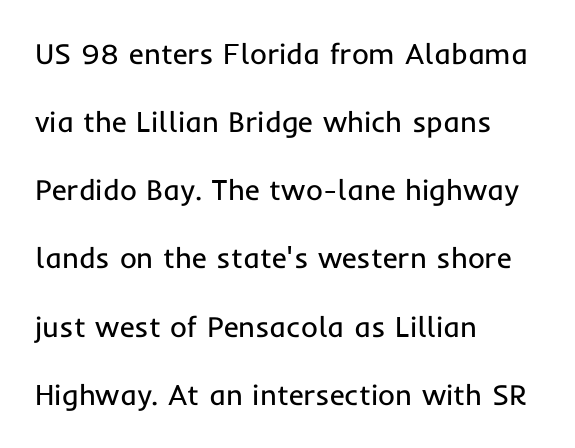
{"serif": "no", "italic": "no", "bold": "no", "weight": "regular", "width": "normal", "stroke_contrast": "low", "x_height": "medium", "monospaced": "no", "underline": "no", "align": "left", "line_spacing": "loose", "line_spacing_ratio": 2.35, "letter_spacing": "normal", "letter_spacing_em": 0.0, "glyph_px": 29}
